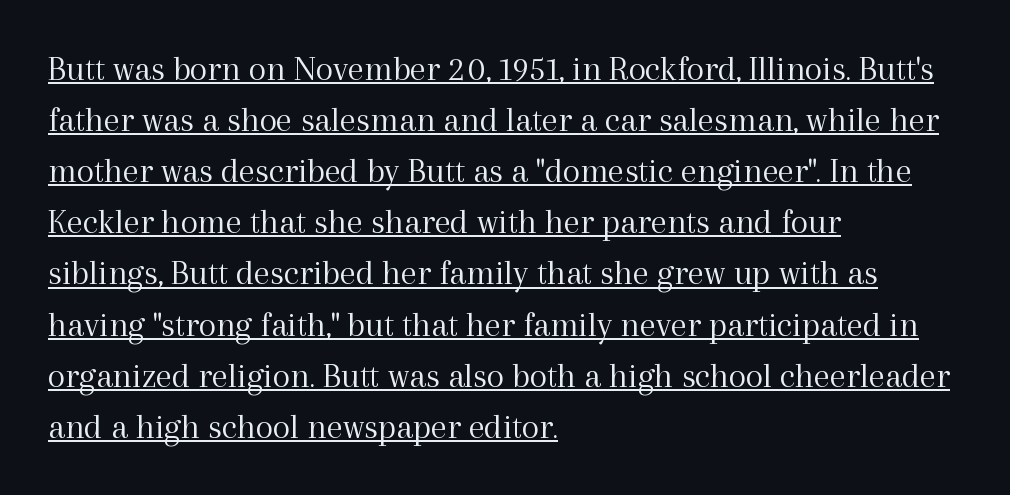
{"serif": "yes", "italic": "no", "bold": "no", "weight": "light", "width": "normal", "x_height": "medium", "monospaced": "no", "underline": "yes", "align": "left", "line_spacing": "normal", "line_spacing_ratio": 1.42, "letter_spacing": "normal", "letter_spacing_em": 0.0, "glyph_px": 36}
